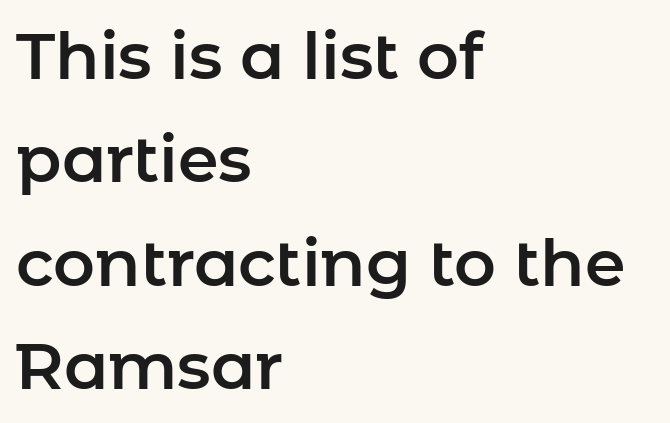
How are the letters spaced? Ordinarily, with no added tracking. Think of a printed novel: that variable character pitch is what you see here. Each row of text sits above clean, open space. The typeface chosen for these lines omits serifs. A classic flush-left, rag-right setting is used for this passage.
